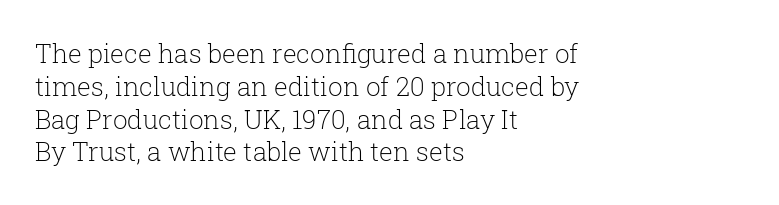
The image shows 26 px text type, upright; set left-aligned, normal line spacing (1.26x), normal letter spacing, not underlined.
